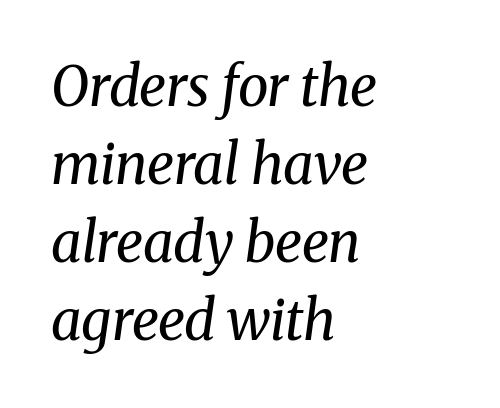
Unlike a clean sans, this face finishes its strokes with serifs. Each new line begins a customary step beneath the previous one. The font's italic variant was chosen for this text. Leftover space on each line is placed entirely after the last word. The area under the type is left untouched.
